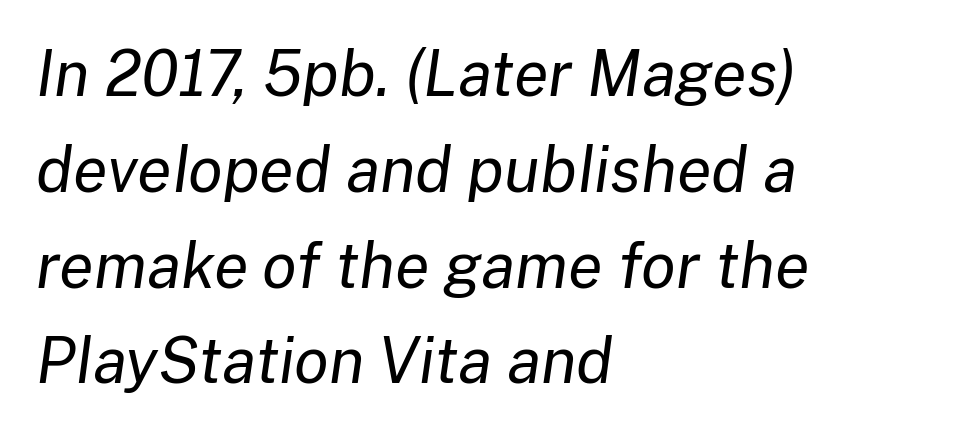
The image shows 63 px regular-weight type, italic (leaning right); set left-aligned, normal line spacing (1.52x), normal letter spacing, not underlined; low stroke contrast and a medium x-height.
